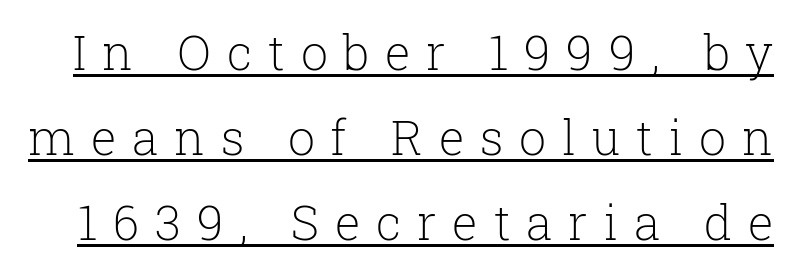
Old-style or modern, the face here clearly has serifs. The letterforms sit at book weight or below. Characters follow at a spacing far wider than the type designer built in. You could not count columns in this text — the font is proportionally spaced.
